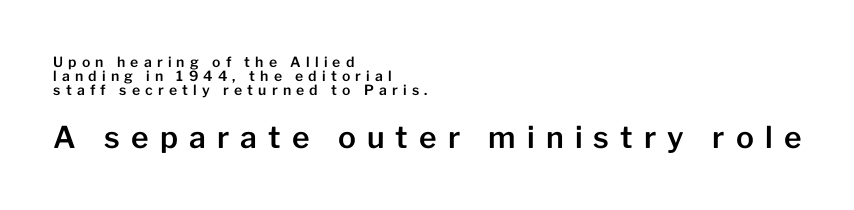
{"serif": "no", "italic": "no", "width": "normal", "stroke_contrast": "low", "x_height": "medium", "monospaced": "no", "underline": "no", "align": "left", "line_spacing": "tight", "line_spacing_ratio": 1.01, "letter_spacing": "wide", "letter_spacing_em": 0.37, "larger_block": "second", "size_ratio": 2.14, "glyph_px": 30}
